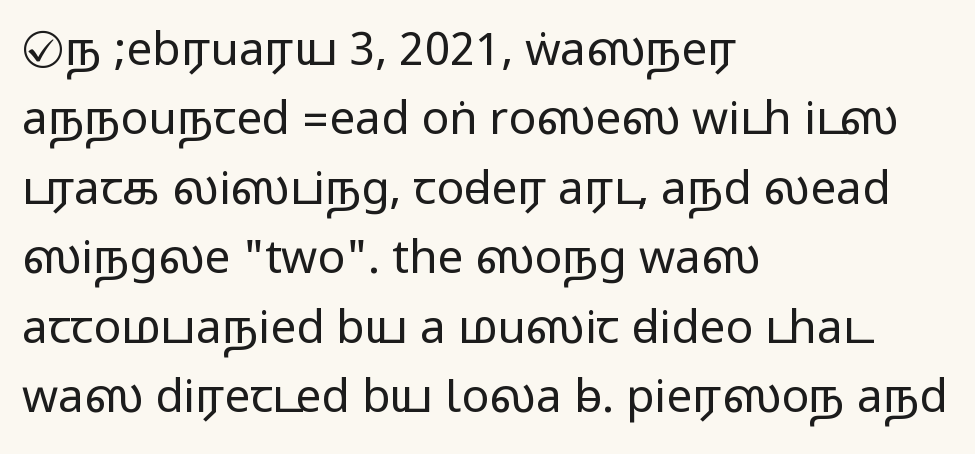
{"serif": "no", "italic": "no", "width": "wide", "stroke_contrast": "medium", "monospaced": "no", "underline": "no", "align": "left", "line_spacing": "normal", "line_spacing_ratio": 1.51, "letter_spacing": "normal", "letter_spacing_em": 0.0, "glyph_px": 46}
